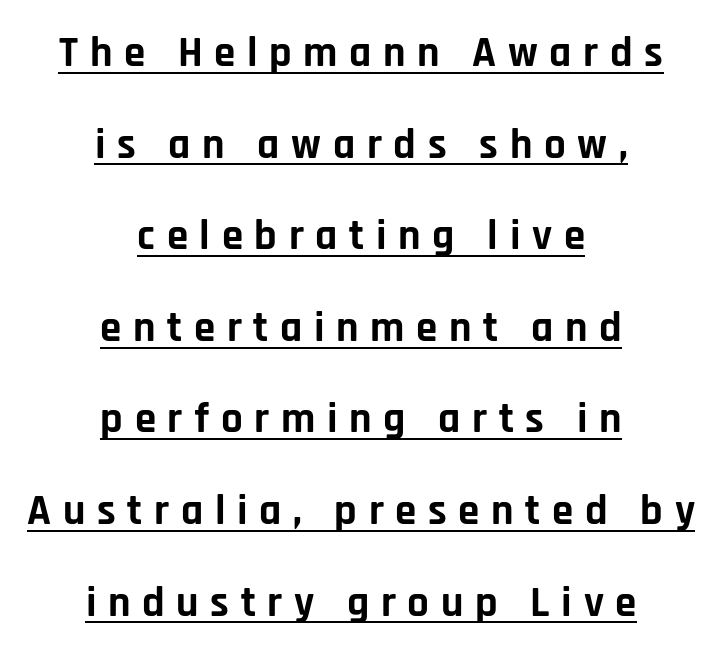
A typesetter would call this heavily tracked-out type. The block of text is sparse from top to bottom, with ample space between rows. Note: no serifs on the glyphs. Emphasis by weight is at full strength: bold.
